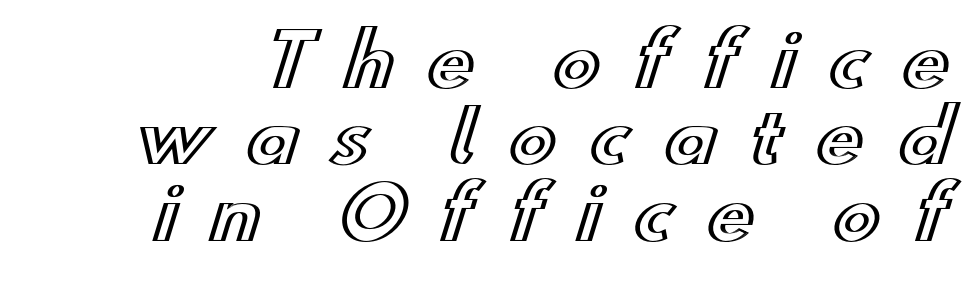
Q: Is the text italic (slanted)? A: Yes.
Q: Is the text underlined? A: No.
Q: Is the spacing between letters normal or unusually wide? A: Unusually wide.
Q: Is the spacing between lines tight, normal or loose? A: Tight.
Q: Width (condensed, normal, or wide)? A: Wide.
Q: x-height? A: Small.
Q: Monospaced? A: No.
